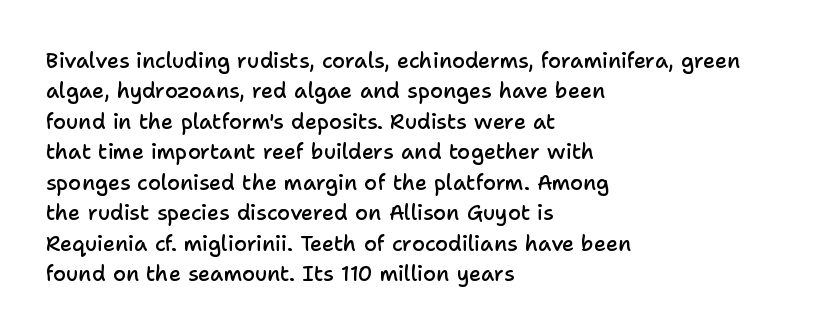
Q: Is the text bold? A: Semi-bold.
Q: Is the text italic (slanted)? A: No, it is upright.
Q: Is the text underlined? A: No.
Q: How is the paragraph aligned? A: Left-aligned.
Q: Is the spacing between letters normal or unusually wide? A: Normal.
Q: Is the spacing between lines tight, normal or loose? A: Normal.
